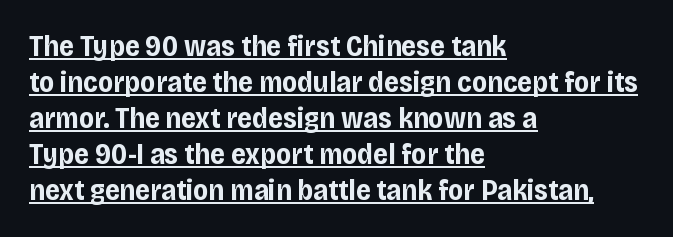
The image shows 29 px bold sans-serif type, upright; set left-aligned, line spacing 1.24x, normal letter spacing, underlined; low stroke contrast and a large x-height.
